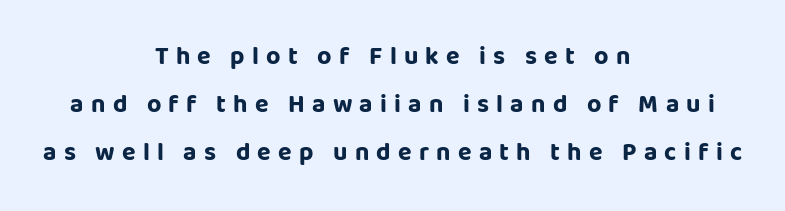
Q: Is the text bold? A: Yes.
Q: Is the text italic (slanted)? A: No, it is upright.
Q: Is the text underlined? A: No.
Q: How is the paragraph aligned? A: Centered.
Q: Is the spacing between letters normal or unusually wide? A: Unusually wide.
Q: Is the spacing between lines tight, normal or loose? A: Loose.
